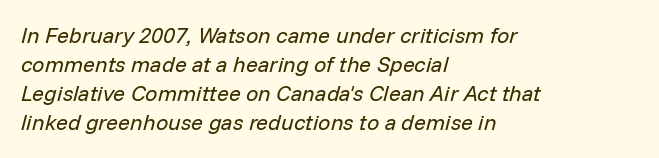
The specimen reads as italic at a glance. Clear beneath every line of the passage. These lines sit exactly where default settings would place them. Compared with a typical body face, this is equally light or lighter still.
